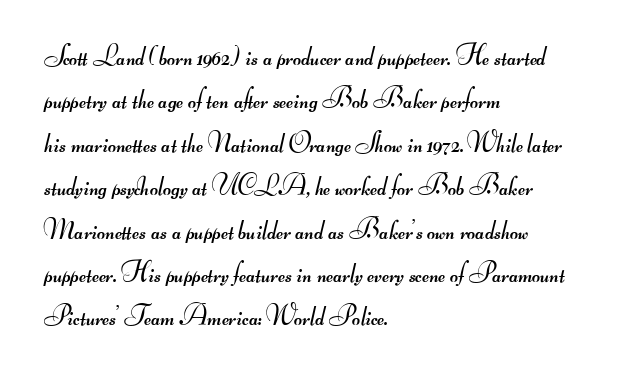
Q: Is the text bold? A: No.
Q: Is the typeface a serif or a sans-serif typeface? A: Sans-serif.
Q: Is the text underlined? A: No.
Q: How is the paragraph aligned? A: Left-aligned.
Q: Is the spacing between letters normal or unusually wide? A: Normal.
Q: Is the spacing between lines tight, normal or loose? A: Normal.
Q: Width (condensed, normal, or wide)? A: Wide.
Q: Stroke contrast? A: Medium.
Q: Monospaced? A: No.
